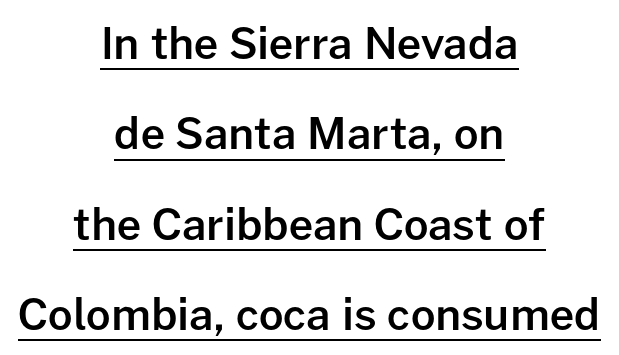
Q: Is the text bold? A: Semi-bold.
Q: Is the text italic (slanted)? A: No, it is upright.
Q: Is the typeface a serif or a sans-serif typeface? A: Sans-serif.
Q: Is the text underlined? A: Yes.
Q: How is the paragraph aligned? A: Centered.
Q: Is the spacing between letters normal or unusually wide? A: Normal.
Q: Is the spacing between lines tight, normal or loose? A: Loose.
Q: Width (condensed, normal, or wide)? A: Normal.
Q: Stroke contrast? A: Low.
Q: x-height? A: Medium.
Q: Monospaced? A: No.
